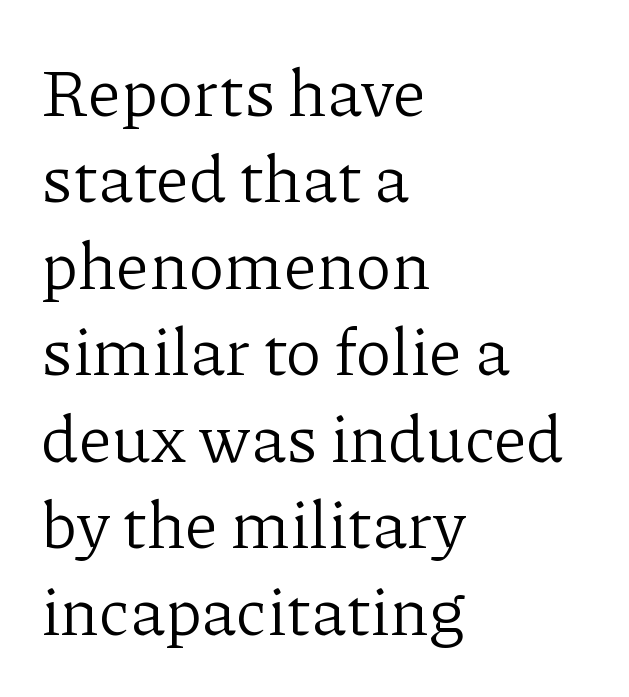
The image shows 67 px light serif type, upright; set left-aligned, normal line spacing (1.29x), normal letter spacing, not underlined; low stroke contrast and a medium x-height.
